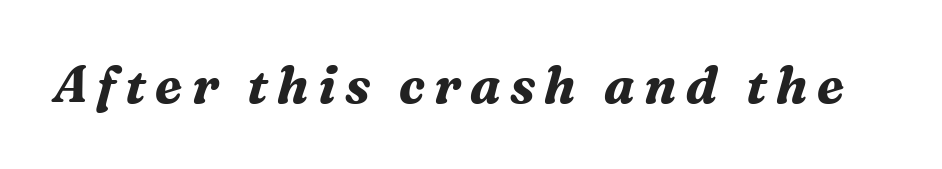
The image shows 51 px bold serif type, italic (leaning right); set not underlined; medium stroke contrast and a medium x-height.
